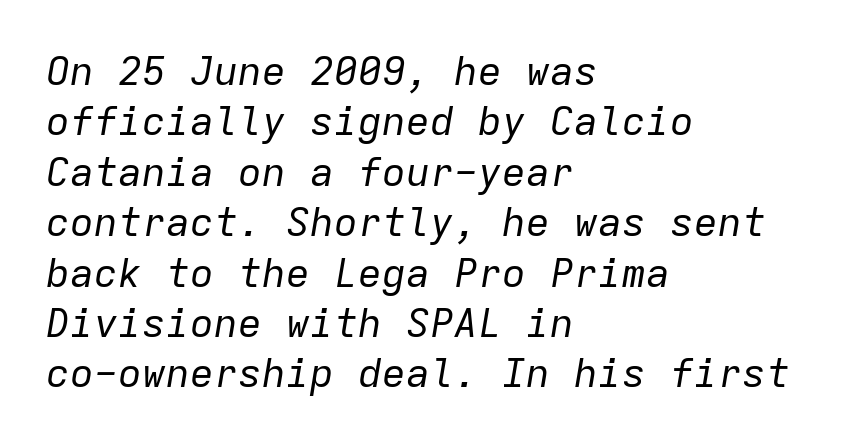
{"italic": "yes", "lean": "right", "slant_degrees": 9, "bold": "no", "weight": "regular", "width": "normal", "stroke_contrast": "low", "x_height": "medium", "monospaced": "yes", "underline": "no", "align": "left", "line_spacing": "normal", "line_spacing_ratio": 1.26, "letter_spacing": "normal", "letter_spacing_em": 0.0, "glyph_px": 40}
